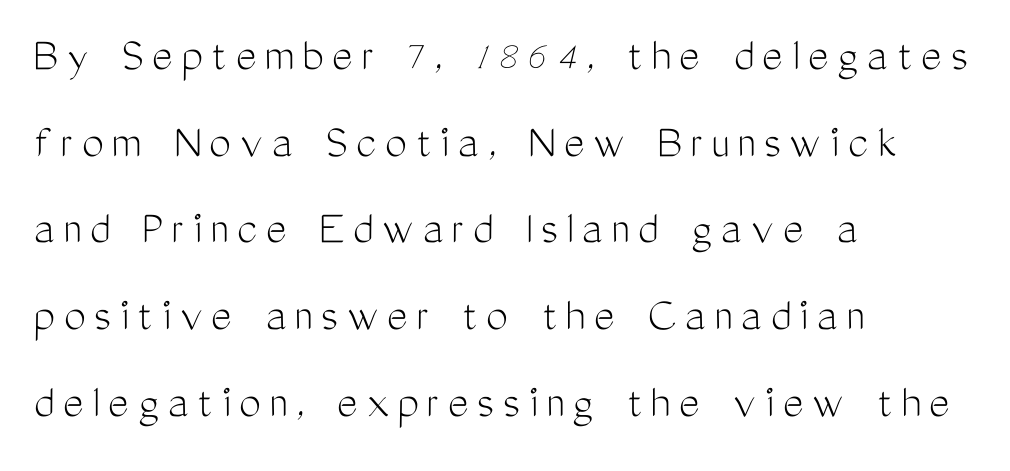
{"serif": "no", "italic": "no", "bold": "no", "weight": "light", "width": "condensed", "stroke_contrast": "medium", "x_height": "medium", "monospaced": "no", "underline": "no", "align": "left", "line_spacing_ratio": 1.77, "glyph_px": 49}
